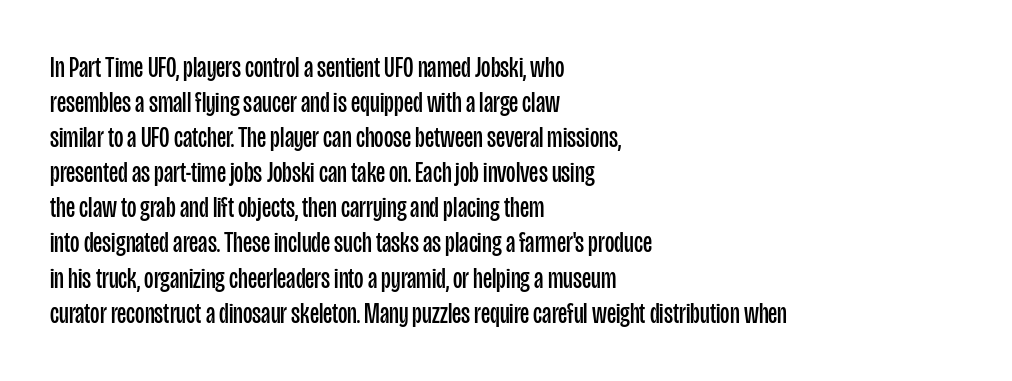
The image shows 29 px regular-weight, condensed sans-serif type, upright; set left-aligned, line spacing 1.21x, normal letter spacing, not underlined; low stroke contrast and a large x-height.
